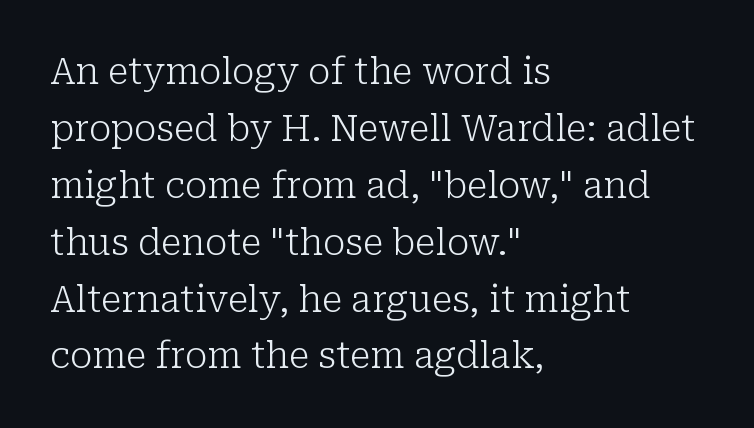
Notice how the stems are strictly vertical — no italics here. The letterforms sit at book weight or below. Successive baselines arrive at the customary interval. Left-aligned paragraph, ragged on the right.
